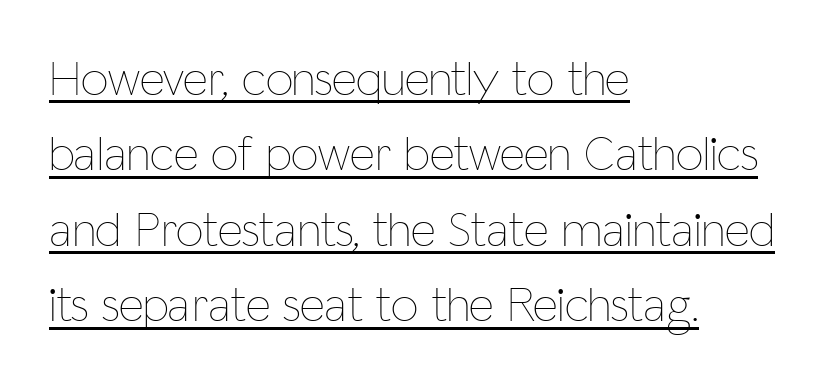
Q: Is the text bold? A: No.
Q: Is the text italic (slanted)? A: No, it is upright.
Q: Is the text underlined? A: Yes.
Q: How is the paragraph aligned? A: Left-aligned.
Q: Is the spacing between letters normal or unusually wide? A: Normal.
Q: Is the spacing between lines tight, normal or loose? A: Normal.
Q: Width (condensed, normal, or wide)? A: Condensed.
Q: Stroke contrast? A: Low.
Q: x-height? A: Medium.
Q: Monospaced? A: No.
